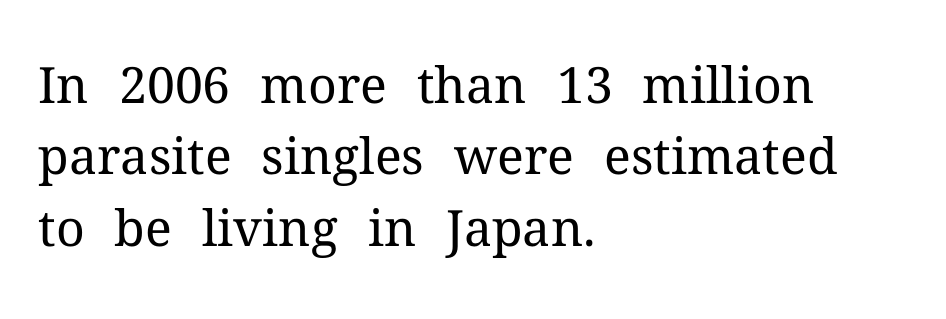
Q: Is the text bold? A: No.
Q: Is the text italic (slanted)? A: No, it is upright.
Q: Is the typeface a serif or a sans-serif typeface? A: Serif.
Q: Is the text underlined? A: No.
Q: How is the paragraph aligned? A: Left-aligned.
Q: Is the spacing between letters normal or unusually wide? A: Normal.
Q: Is the spacing between lines tight, normal or loose? A: Normal.
Q: Width (condensed, normal, or wide)? A: Normal.
Q: Stroke contrast? A: Medium.
Q: x-height? A: Medium.
Q: Monospaced? A: No.
